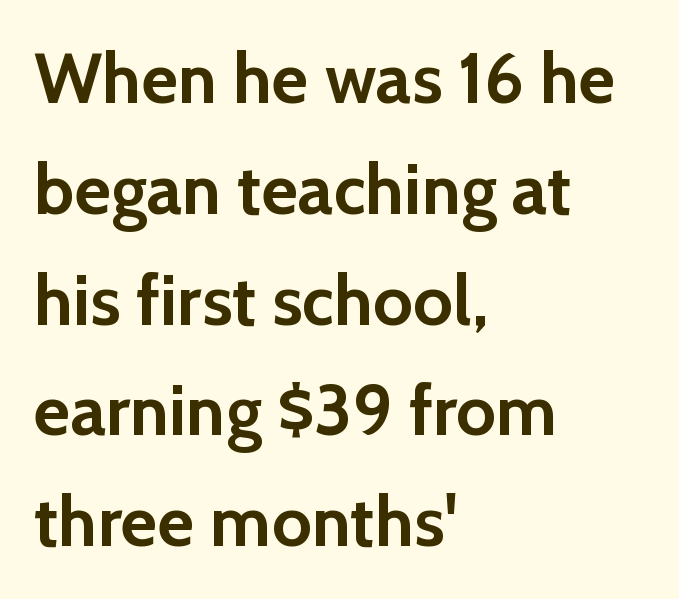
A dark, heavy texture on the line: the type is bold. To sum up the face: it is a sans, with no serifs. Quick note: underline off. This rendering uses left alignment, leaving the right contour irregular.
